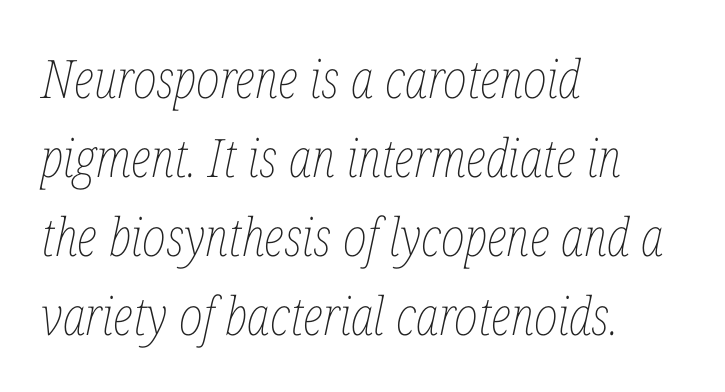
{"italic": "yes", "lean": "right", "slant_degrees": 12, "bold": "no", "weight": "thin", "width": "condensed", "stroke_contrast": "low", "x_height": "medium", "monospaced": "no", "underline": "no", "align": "left", "line_spacing": "normal", "line_spacing_ratio": 1.49, "letter_spacing": "normal", "letter_spacing_em": 0.0, "glyph_px": 53}
